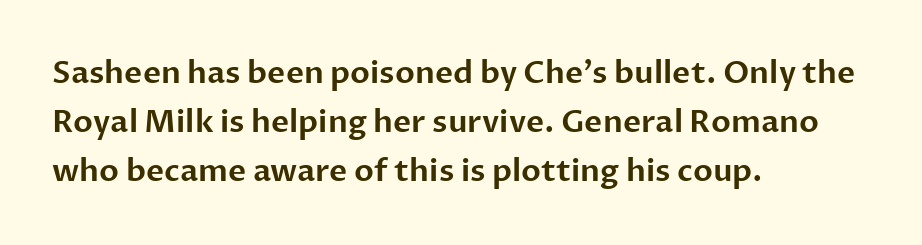
{"serif": "no", "italic": "no", "width": "normal", "stroke_contrast": "low", "x_height": "medium", "monospaced": "no", "underline": "no", "align": "left", "line_spacing": "normal", "line_spacing_ratio": 1.58, "letter_spacing": "normal", "letter_spacing_em": 0.0, "glyph_px": 31}
